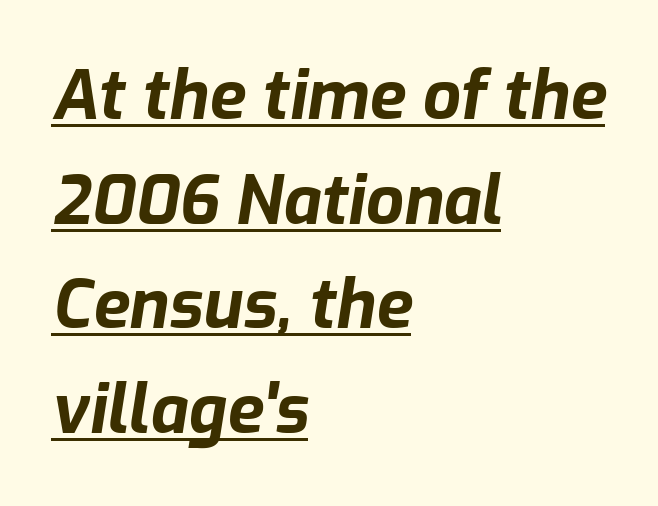
Q: Is the text bold? A: Yes.
Q: Is the text italic (slanted)? A: Yes, it leans right by about 9 degrees.
Q: Is the text underlined? A: Yes.
Q: How is the paragraph aligned? A: Left-aligned.
Q: Is the spacing between letters normal or unusually wide? A: Normal.
Q: Is the spacing between lines tight, normal or loose? A: Normal.
Q: Width (condensed, normal, or wide)? A: Normal.
Q: Stroke contrast? A: Low.
Q: x-height? A: Medium.
Q: Monospaced? A: No.
